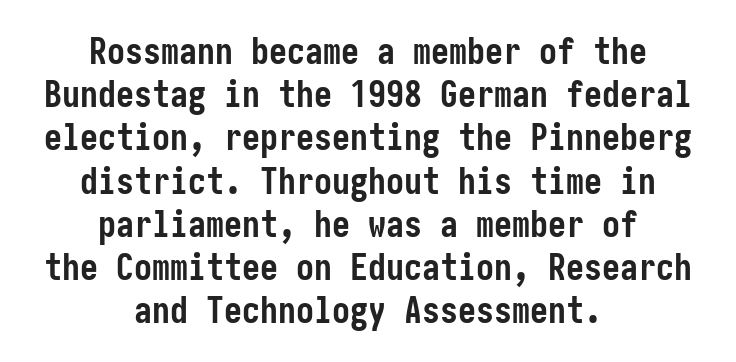
The image shows 36 px semibold, condensed sans-serif type, upright; set centered, line spacing 1.2x, normal letter spacing, not underlined; low stroke contrast and a medium x-height.
